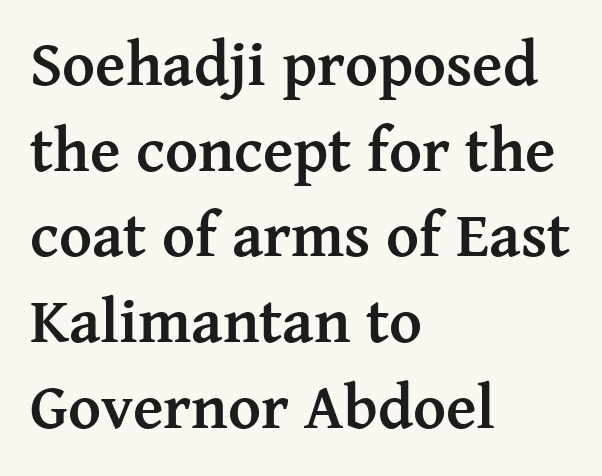
Q: Is the text bold? A: Yes.
Q: Is the text italic (slanted)? A: No, it is upright.
Q: Is the typeface a serif or a sans-serif typeface? A: Serif.
Q: Is the text underlined? A: No.
Q: How is the paragraph aligned? A: Left-aligned.
Q: Is the spacing between letters normal or unusually wide? A: Normal.
Q: Is the spacing between lines tight, normal or loose? A: Normal.
Q: Width (condensed, normal, or wide)? A: Normal.
Q: Stroke contrast? A: Medium.
Q: x-height? A: Medium.
Q: Monospaced? A: No.
